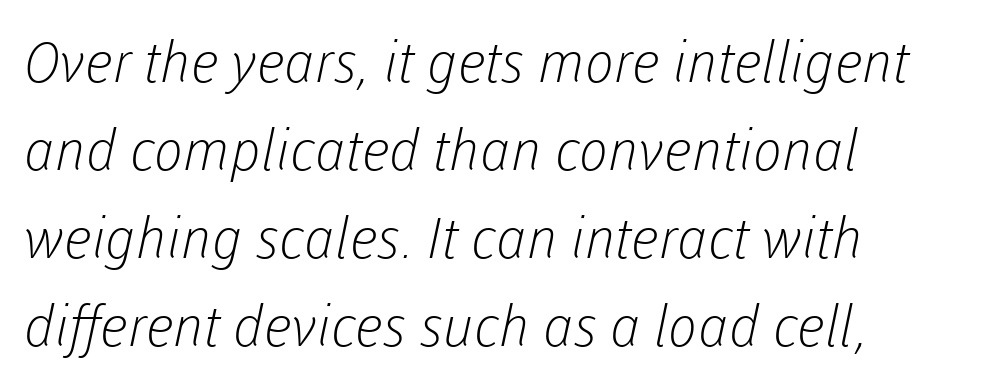
Q: Is the text bold? A: No.
Q: Is the typeface a serif or a sans-serif typeface? A: Sans-serif.
Q: Is the text underlined? A: No.
Q: How is the paragraph aligned? A: Left-aligned.
Q: Is the spacing between letters normal or unusually wide? A: Normal.
Q: Is the spacing between lines tight, normal or loose? A: Normal.
Q: Width (condensed, normal, or wide)? A: Normal.
Q: Stroke contrast? A: Low.
Q: x-height? A: Medium.
Q: Monospaced? A: No.
